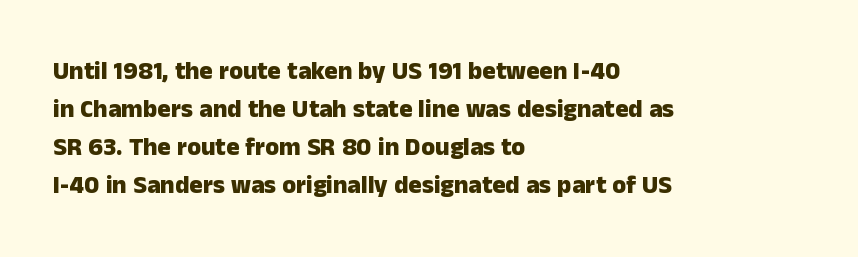
Leftover space on each line is placed entirely after the last word. Normally led — the rows are evenly, conventionally spaced. Type without underlining. Here the glyphs are tracked normally, forming tight word shapes.
